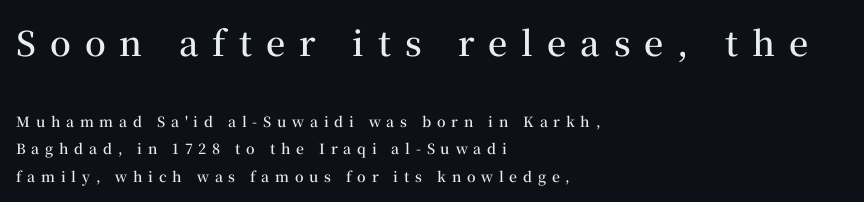
{"serif": "yes", "italic": "no", "bold": "semi", "weight": "semibold", "width": "normal", "stroke_contrast": "medium", "x_height": "medium", "monospaced": "no", "underline": "no", "align": "left", "line_spacing": "loose", "line_spacing_ratio": 1.96, "letter_spacing": "wide", "letter_spacing_em": 0.41, "larger_block": "first", "size_ratio": 2.43, "glyph_px": 34}
